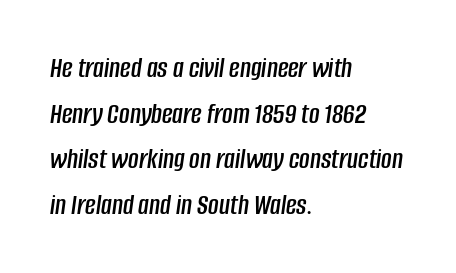
{"italic": "yes", "lean": "right", "slant_degrees": 8, "width": "condensed", "stroke_contrast": "low", "x_height": "large", "monospaced": "no", "underline": "no", "align": "left", "line_spacing": "normal", "line_spacing_ratio": 1.57, "letter_spacing": "normal", "letter_spacing_em": 0.0, "glyph_px": 29}
